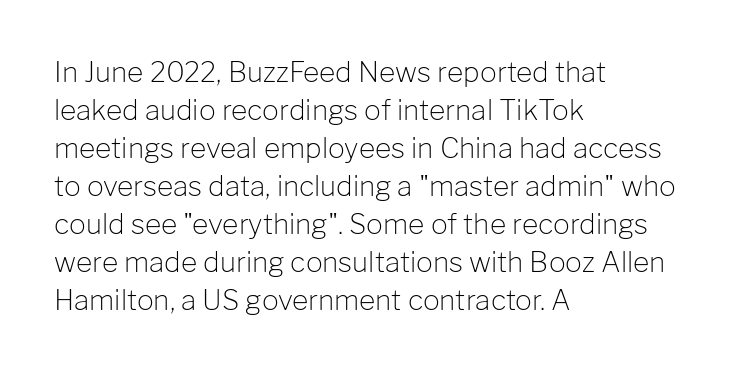
The type family on display is of the sans-serif kind. Stems here are at most as thick as an everyday book face. Which margin do the lines hug? The left one — the right edge is uneven. Looks like regular typesetting: each glyph gets only the width it needs. Reading down the column, the eye jumps a familiar distance to each next line. Observe the ordinary spacing: letters are neighbours, not strangers.
